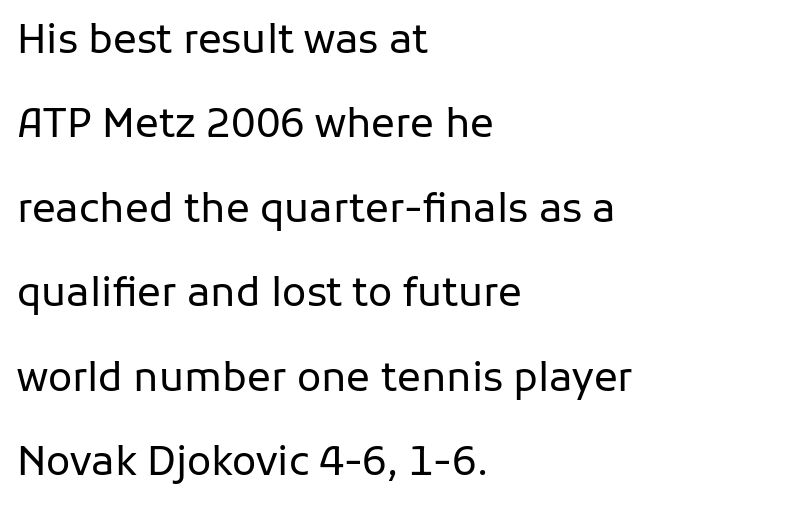
Q: Is the text bold? A: No.
Q: Is the text italic (slanted)? A: No, it is upright.
Q: Is the typeface a serif or a sans-serif typeface? A: Sans-serif.
Q: Is the text underlined? A: No.
Q: How is the paragraph aligned? A: Left-aligned.
Q: Is the spacing between letters normal or unusually wide? A: Normal.
Q: Is the spacing between lines tight, normal or loose? A: Loose.
Q: Width (condensed, normal, or wide)? A: Normal.
Q: Stroke contrast? A: Low.
Q: x-height? A: Medium.
Q: Monospaced? A: No.
